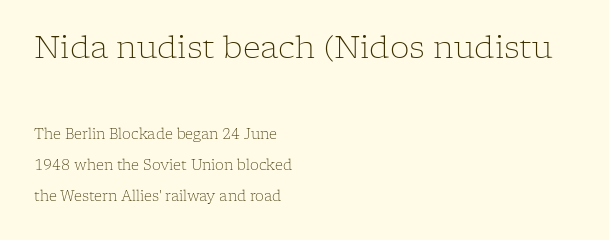
The image shows 31 px light serif type, upright; set left-aligned, loose line spacing (2.23x), normal letter spacing, not underlined; the first (top) block is 2.21x larger; low stroke contrast and a medium x-height.
